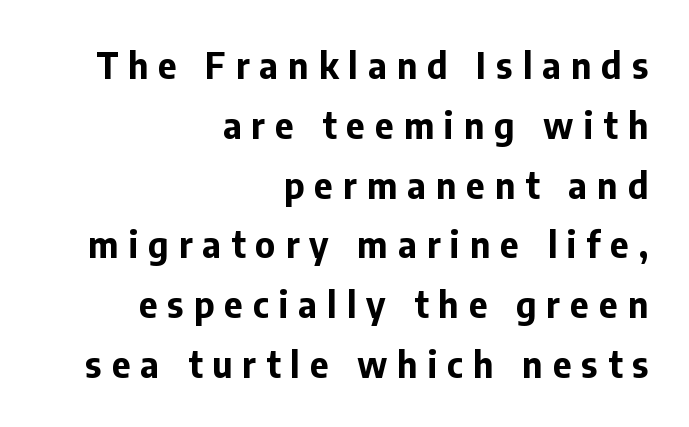
Q: Is the text bold? A: Yes.
Q: Is the text italic (slanted)? A: No, it is upright.
Q: Is the typeface a serif or a sans-serif typeface? A: Sans-serif.
Q: Is the text underlined? A: No.
Q: How is the paragraph aligned? A: Right-aligned.
Q: Is the spacing between letters normal or unusually wide? A: Unusually wide.
Q: Is the spacing between lines tight, normal or loose? A: Normal.
Q: Width (condensed, normal, or wide)? A: Normal.
Q: Stroke contrast? A: Low.
Q: x-height? A: Medium.
Q: Monospaced? A: No.
